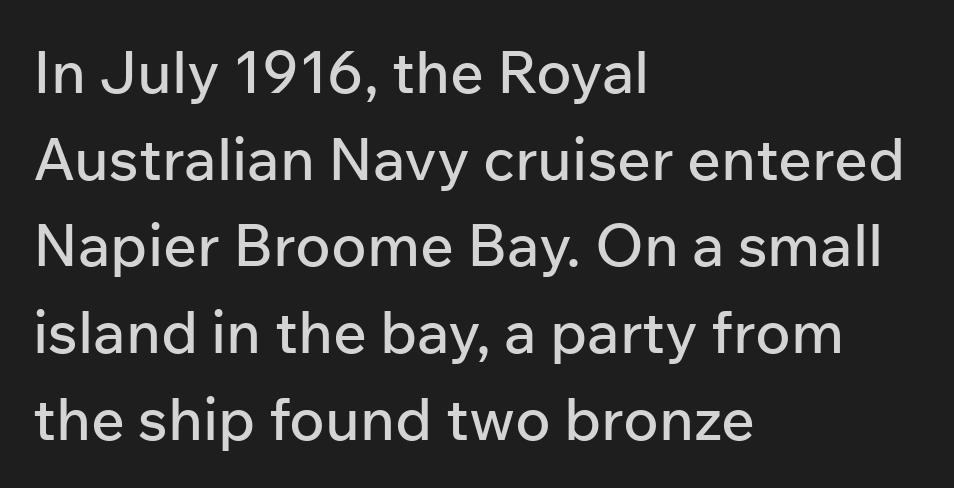
{"serif": "no", "italic": "no", "width": "normal", "stroke_contrast": "low", "x_height": "medium", "monospaced": "no", "underline": "no", "align": "left", "line_spacing": "normal", "line_spacing_ratio": 1.47, "letter_spacing": "normal", "letter_spacing_em": 0.0, "glyph_px": 59}
